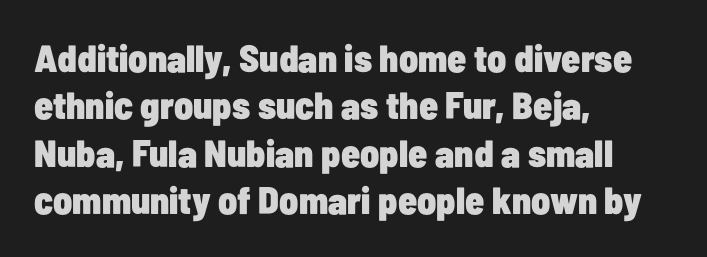
Quick note: underline off. This sample has the flowing, uneven cadence of proportional lettering. If you drew a line through each stem, it would be perfectly vertical. The line-height multiplier appears to be the usual default. A dark, heavy texture on the line: the type is bold.
